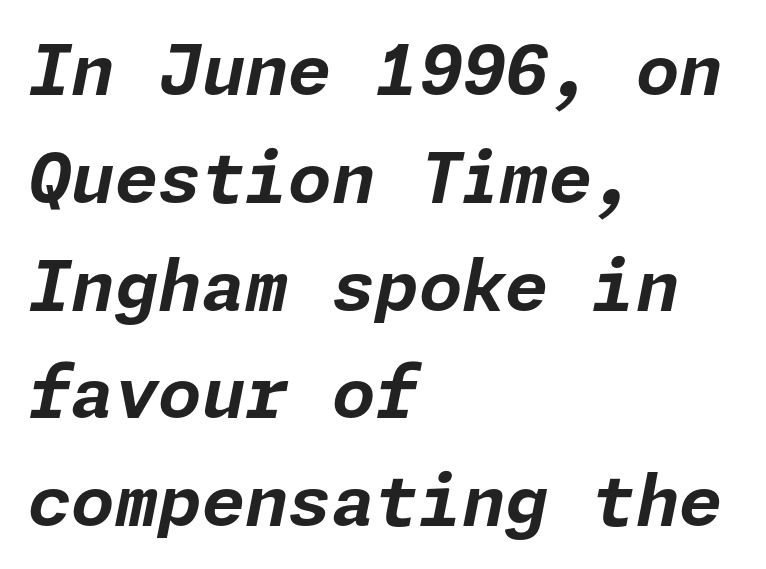
Caption: multi-line text, flush left, ragged right. The rendering applies a slant to the glyphs. Normally led — the rows are evenly, conventionally spaced. The gaps between neighbouring characters are ordinary and unremarkable. This rendering features lettering with no underline. Heft: maximum for text — a bold.
